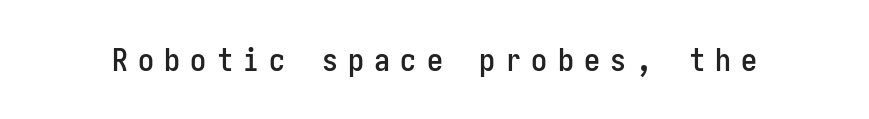
{"serif": "no", "italic": "no", "width": "condensed", "stroke_contrast": "low", "x_height": "medium", "underline": "no", "letter_spacing": "wide", "letter_spacing_em": 0.32, "glyph_px": 32}
